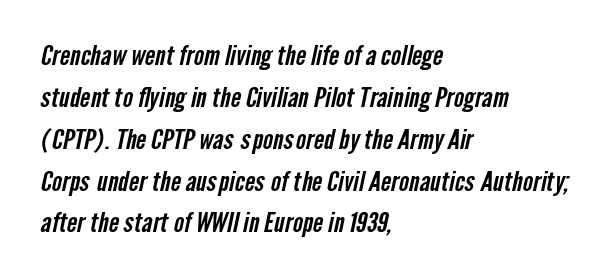
Regular leading. These lines are set flush left with a ragged right edge. The line texture is even and compact thanks to regular tracking. The area under the type is left untouched.
